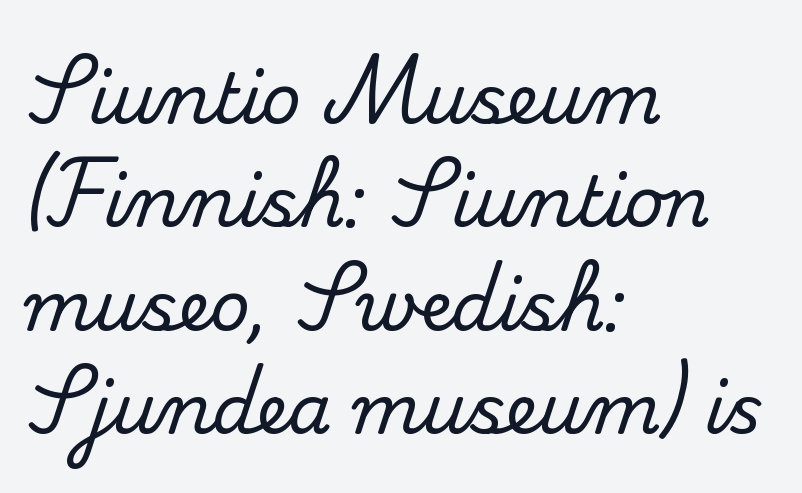
The image shows 69 px text type; set left-aligned, normal line spacing (1.5x), normal letter spacing, not underlined; medium stroke contrast and a small x-height.
